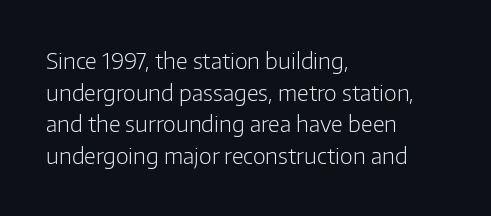
{"italic": "no", "bold": "no", "underline": "no", "align": "left", "line_spacing": "normal", "line_spacing_ratio": 1.44, "letter_spacing": "normal", "letter_spacing_em": 0.0, "glyph_px": 22}
